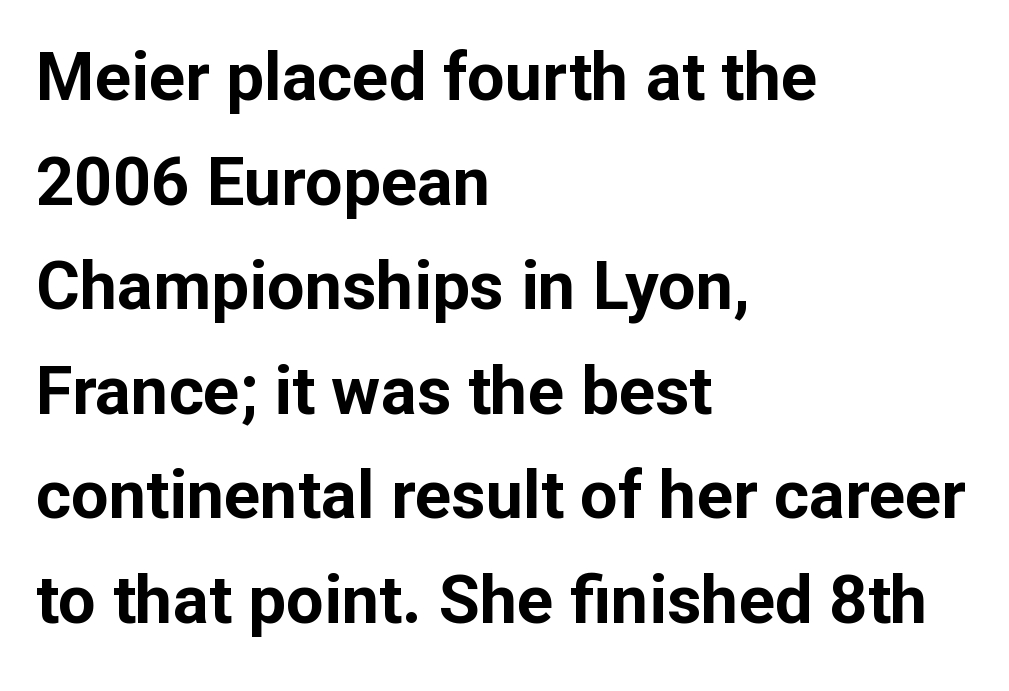
Q: Is the text bold? A: Yes.
Q: Is the text italic (slanted)? A: No, it is upright.
Q: Is the typeface a serif or a sans-serif typeface? A: Sans-serif.
Q: Is the text underlined? A: No.
Q: How is the paragraph aligned? A: Left-aligned.
Q: Is the spacing between letters normal or unusually wide? A: Normal.
Q: Is the spacing between lines tight, normal or loose? A: Normal.
Q: Width (condensed, normal, or wide)? A: Normal.
Q: Stroke contrast? A: Low.
Q: x-height? A: Medium.
Q: Monospaced? A: No.
